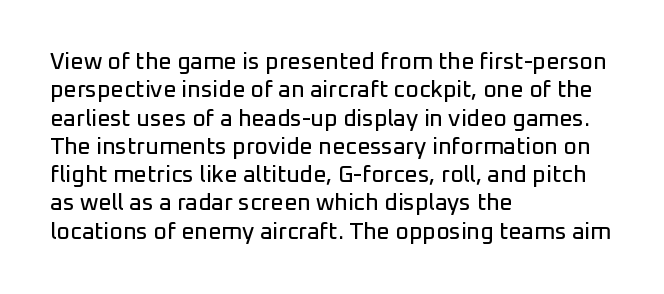
One-word summary of the alignment: left. These lines keep a tight, regular rhythm from letter to letter. Letters rest on an invisible, unmarked baseline. In terms of posture, this sample is upright.
